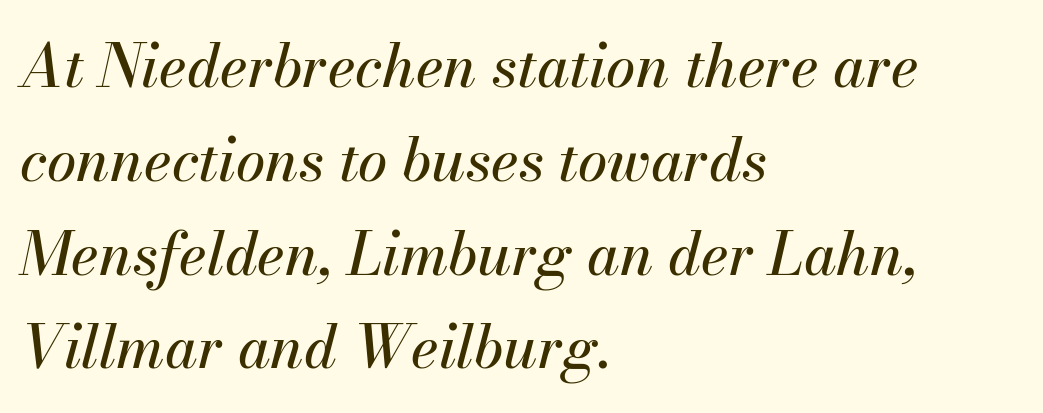
Q: Is the text italic (slanted)? A: Yes, it leans right by about 13 degrees.
Q: Is the text underlined? A: No.
Q: How is the paragraph aligned? A: Left-aligned.
Q: Is the spacing between letters normal or unusually wide? A: Normal.
Q: Is the spacing between lines tight, normal or loose? A: Normal.
Q: Width (condensed, normal, or wide)? A: Normal.
Q: Stroke contrast? A: Medium.
Q: x-height? A: Small.
Q: Monospaced? A: No.
